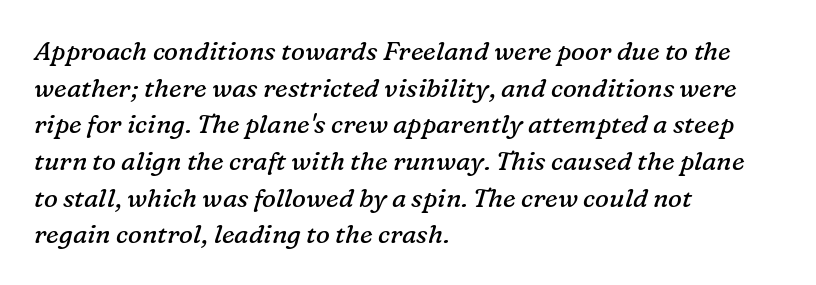
Evenly set lines give the paragraph a standard silhouette. Clear beneath every line of the passage. The font sits on the lighter half of the weight spectrum, regular included. Yep, that's italic — everything's leaning. Line starts are locked; line ends wander.
